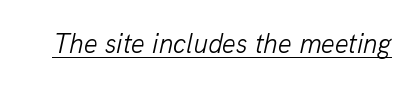
Q: Is the text bold? A: No.
Q: Is the text italic (slanted)? A: Yes, it leans right by about 13 degrees.
Q: Is the text underlined? A: Yes.
Q: Is the spacing between letters normal or unusually wide? A: Normal.
